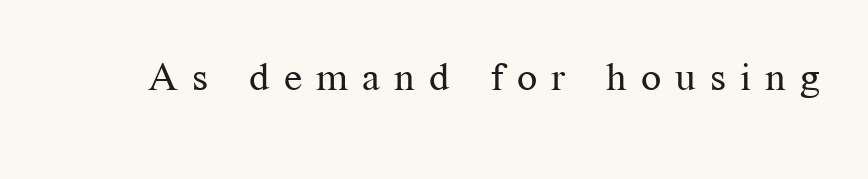
No italicization has been applied; the sample stays upright. The glyphs are unaccompanied by any horizontal stroke below them. A typesetter would call this proportional, since set widths differ per character. Unbolded letterforms with no extra heft.
